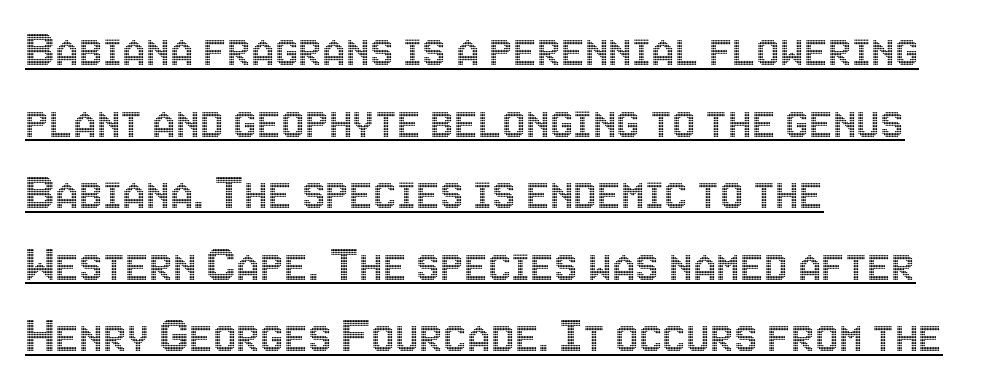
The image shows 53 px condensed type, upright; set left-aligned, normal line spacing (1.35x), normal letter spacing, underlined; a large x-height.
